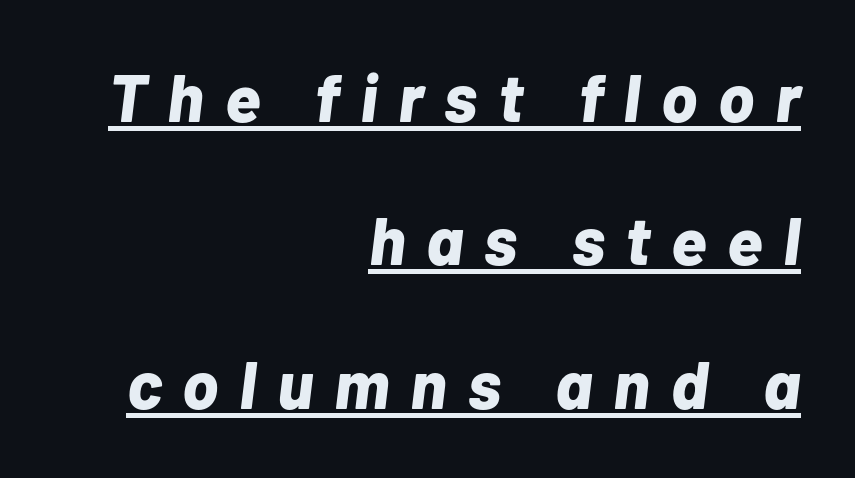
If you drew a line through each stem, it would be angled. Decoration check: the copy is underlined. You could fit nearly another row in the gap between these rows. This sample has the flowing, uneven cadence of proportional lettering.
